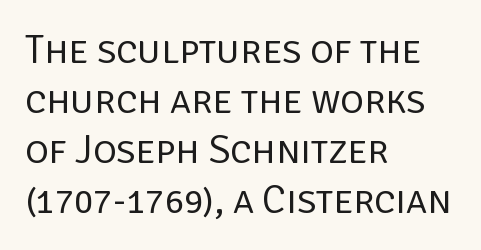
The type family on display is of the sans-serif kind. You can tell it's not italic because the verticals are truly vertical. Reading down the block, your eye returns to a fixed left position each line. The space beneath each line is pristine and unruled. Here the designer chose a conventional face with non-uniform glyph widths.
